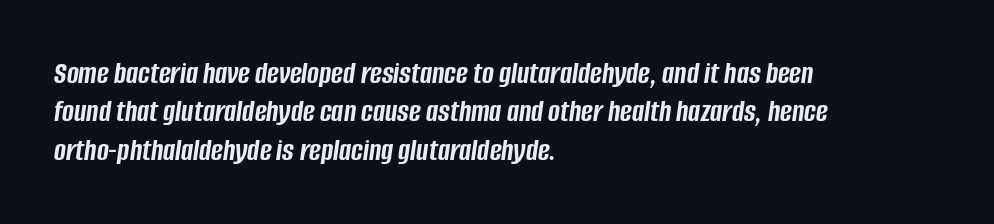
{"italic": "yes", "lean": "right", "slant_degrees": 8, "bold": "yes", "weight": "semibold", "width": "condensed", "stroke_contrast": "low", "x_height": "large", "monospaced": "no", "underline": "no", "align": "left", "line_spacing_ratio": 1.2, "letter_spacing": "normal", "letter_spacing_em": 0.0, "glyph_px": 32}
